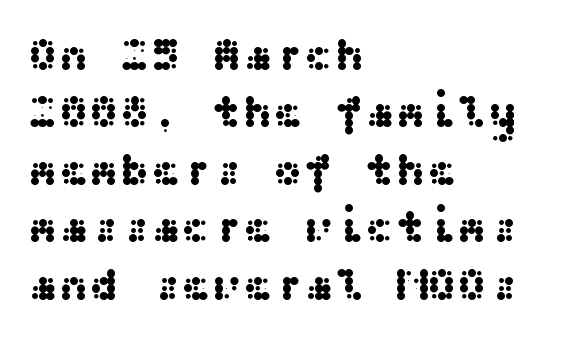
{"serif": "no", "italic": "no", "width": "wide", "stroke_contrast": "medium", "x_height": "medium", "underline": "no", "align": "left", "line_spacing": "normal", "line_spacing_ratio": 1.25, "letter_spacing": "normal", "letter_spacing_em": 0.0, "glyph_px": 46}
